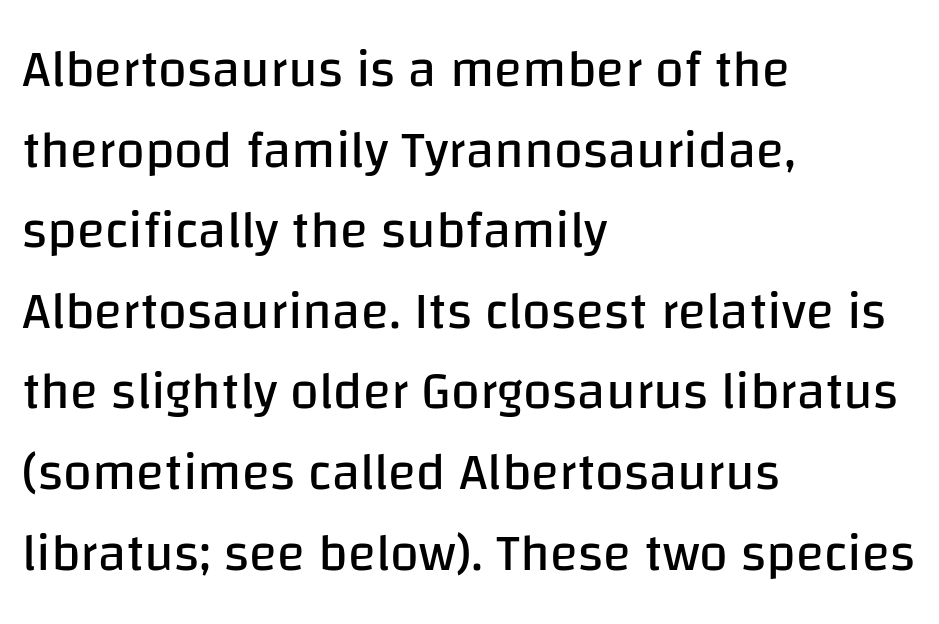
Does the type have serifs? No, each stem ends abruptly. The rendering anchors every line to the left-hand side. Words appear dense and cohesive because spacing is normal. Whoever set this chose a conventional vertical rhythm. A light-to-regular cut is what we see here. The space directly below the letters is spotless.
